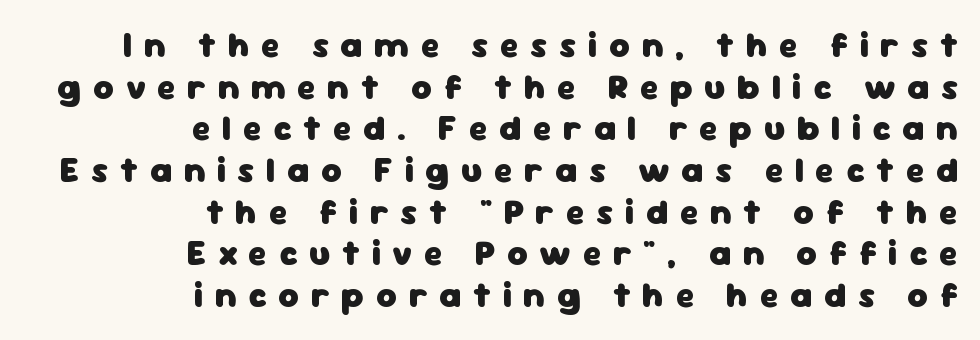
The image shows 35 px heavy sans-serif type, upright; set right-aligned, line spacing 1.19x, unusually wide letter spacing (+0.33 em), not underlined; low stroke contrast and a medium x-height.
